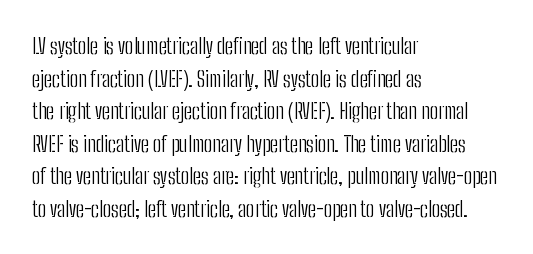
Rows of type keep a routine distance in the vertical direction. The space beneath each line is pristine and unruled. Which margin do the lines hug? The left one — the right edge is uneven. The letterforms sit shoulder to shoulder at normal distance.
